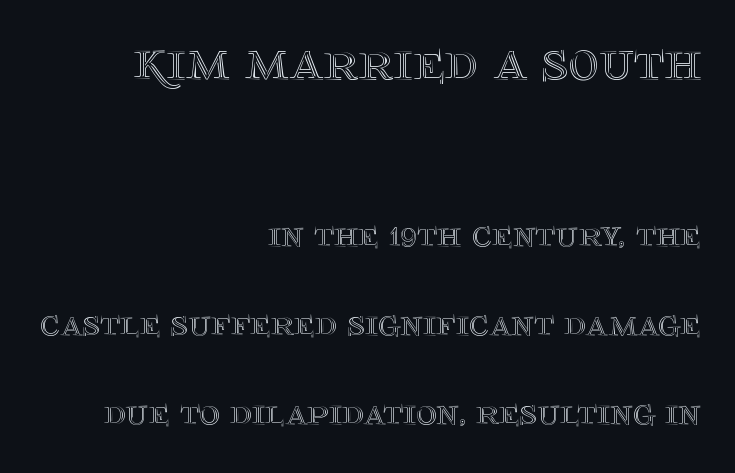
The image shows 59 px text type, upright; set right-aligned, loose line spacing (2.28x), normal letter spacing, not underlined; the first (top) block is 1.51x larger; a large x-height.
